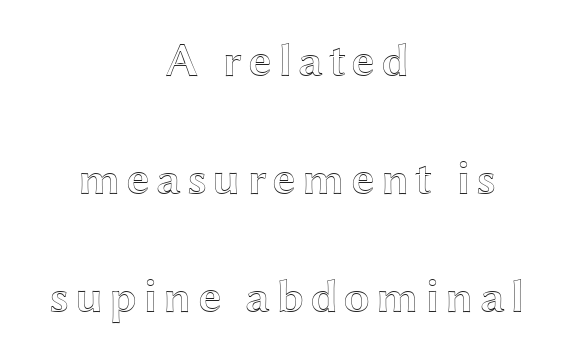
The line-height multiplier appears high, well above default. No word sits above an underline. The letters advance in unequal steps, a hallmark of proportional type. The rendering positions every line midway between the sides. Italic: no, the glyphs are upright roman.
